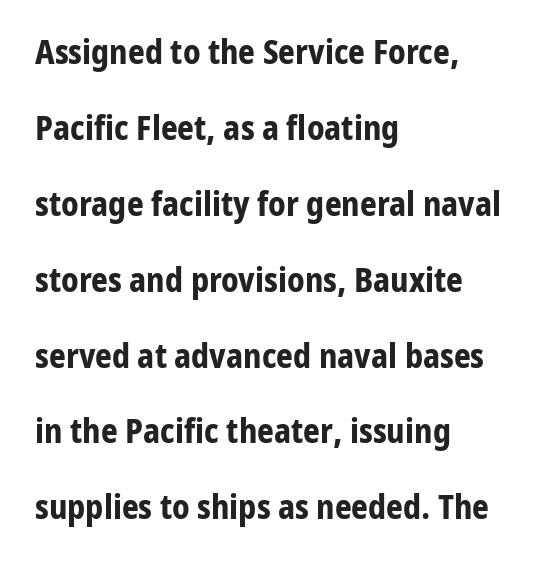
The image shows 33 px bold sans-serif type, upright; set left-aligned, loose line spacing (2.3x), normal letter spacing, not underlined; low stroke contrast and a medium x-height.
